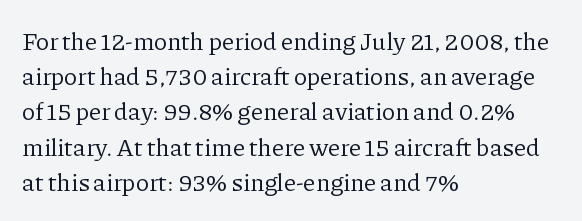
The image shows 25 px text type, upright; set left-aligned, normal line spacing (1.41x), normal letter spacing, not underlined.
